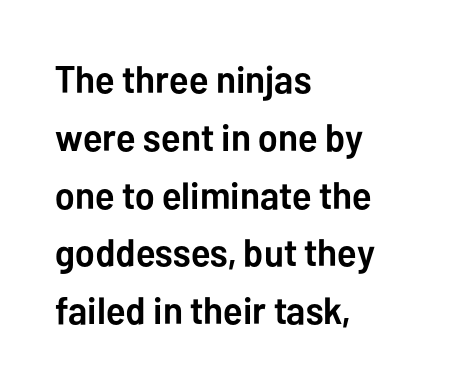
Q: Is the text bold? A: Yes.
Q: Is the text italic (slanted)? A: No, it is upright.
Q: Is the typeface a serif or a sans-serif typeface? A: Sans-serif.
Q: Is the text underlined? A: No.
Q: How is the paragraph aligned? A: Left-aligned.
Q: Is the spacing between letters normal or unusually wide? A: Normal.
Q: Is the spacing between lines tight, normal or loose? A: Normal.
Q: Width (condensed, normal, or wide)? A: Normal.
Q: Stroke contrast? A: Low.
Q: x-height? A: Medium.
Q: Monospaced? A: No.
